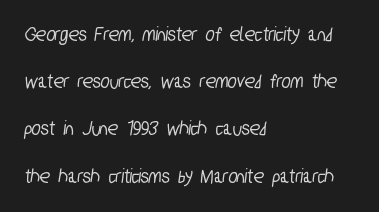
{"underline": "no", "align": "left", "line_spacing": "loose", "line_spacing_ratio": 2.25, "letter_spacing": "normal", "letter_spacing_em": 0.0, "glyph_px": 21}
